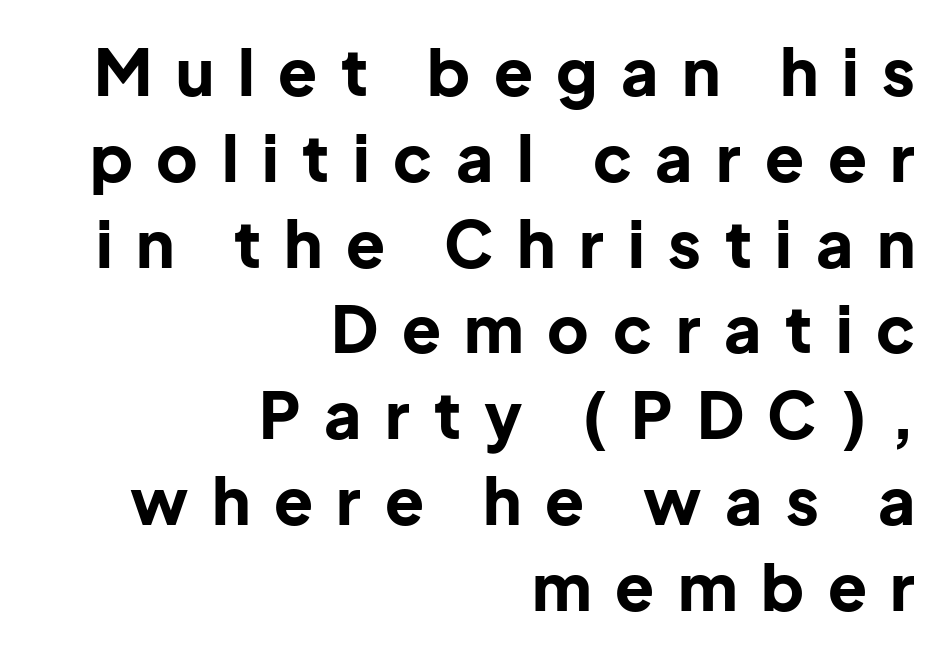
Q: Is the text bold? A: Yes.
Q: Is the text italic (slanted)? A: No, it is upright.
Q: Is the typeface a serif or a sans-serif typeface? A: Sans-serif.
Q: Is the text underlined? A: No.
Q: How is the paragraph aligned? A: Right-aligned.
Q: Is the spacing between letters normal or unusually wide? A: Unusually wide.
Q: Is the spacing between lines tight, normal or loose? A: Normal.
Q: Width (condensed, normal, or wide)? A: Normal.
Q: Stroke contrast? A: Low.
Q: x-height? A: Medium.
Q: Monospaced? A: No.
